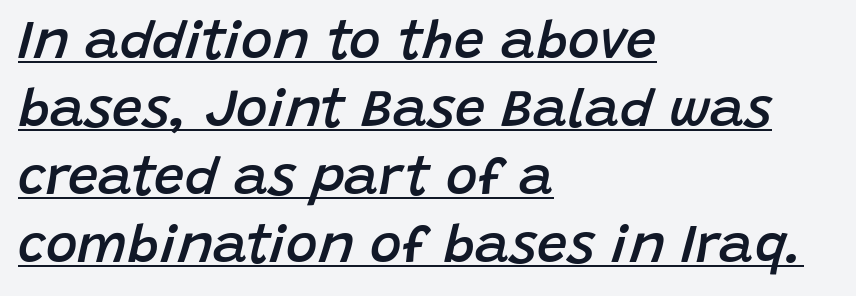
Do the characters align in a grid? No, the font is proportional. Bold? Not quite — semibold, heavier than regular but stopping short. It's the slanting kind of type. A student would call this left alignment; a typographer would say flush left, rag right.
